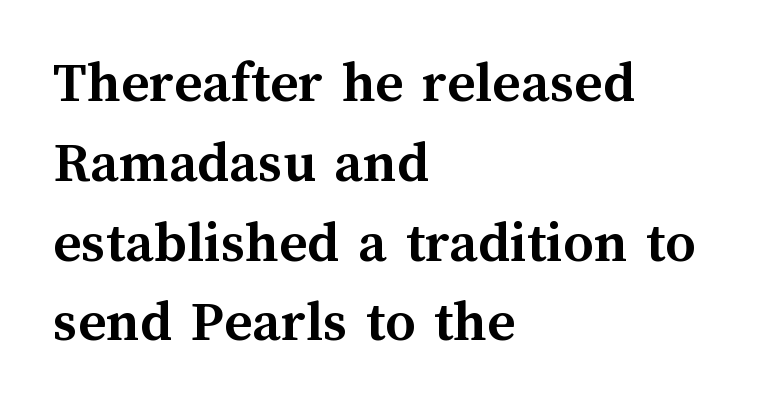
{"italic": "no", "bold": "yes", "weight": "semibold", "width": "normal", "stroke_contrast": "medium", "x_height": "medium", "monospaced": "no", "underline": "no", "align": "left", "line_spacing": "normal", "line_spacing_ratio": 1.33, "letter_spacing": "normal", "letter_spacing_em": 0.0, "glyph_px": 60}
